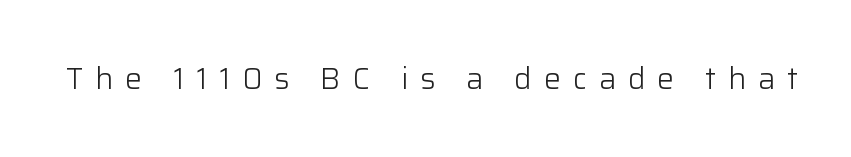
The image shows 30 px light sans-serif type, upright; set unusually wide letter spacing (+0.4 em), not underlined; low stroke contrast and a medium x-height.
